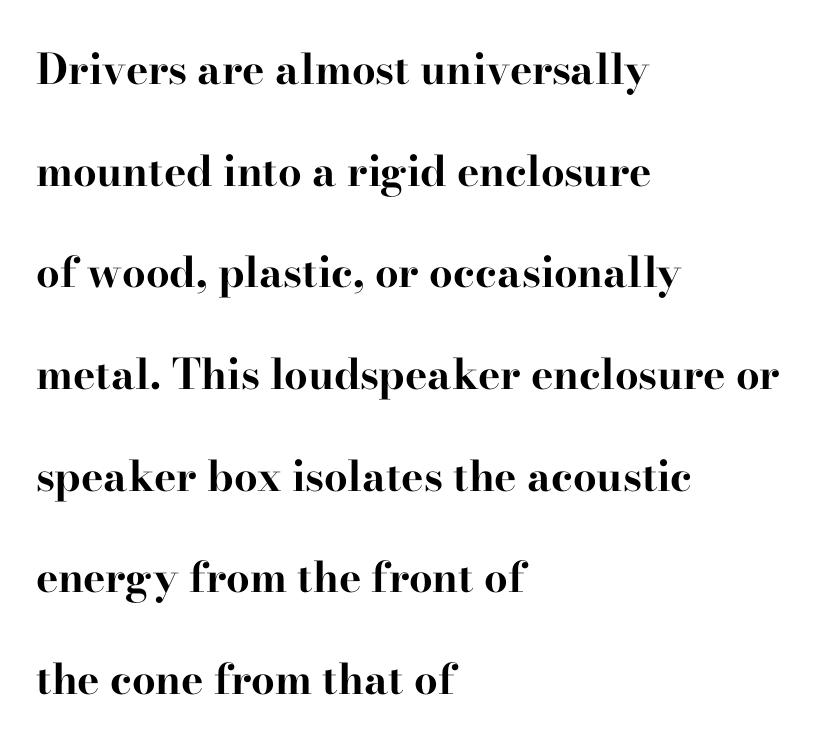
Visually the block forms a straight wall on the left and a jagged coastline on the right. The strokes are fattened all the way to bold. This sample uses an upright cut, with every glyph sitting square on the baseline. One glance says open: line gaps are wider than usual.
